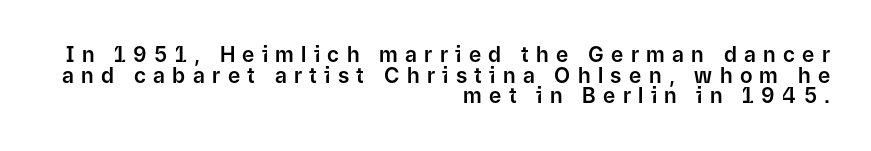
The image shows 21 px text type, upright; set right-aligned, tight line spacing (0.98x), unusually wide letter spacing (+0.35 em), not underlined.
